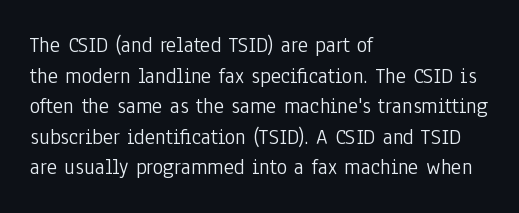
The image shows 22 px text type, upright; set left-aligned, normal line spacing (1.39x), normal letter spacing, not underlined.
